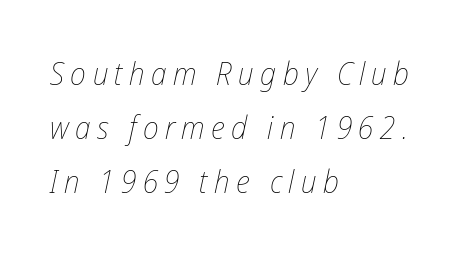
{"italic": "yes", "lean": "right", "slant_degrees": 12, "bold": "no", "weight": "thin", "width": "condensed", "stroke_contrast": "low", "x_height": "medium", "monospaced": "no", "underline": "no", "align": "left", "line_spacing": "normal", "line_spacing_ratio": 1.68, "letter_spacing": "wide", "letter_spacing_em": 0.2, "glyph_px": 32}
